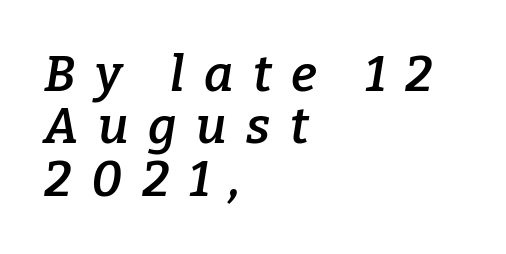
{"serif": "yes", "italic": "yes", "lean": "right", "slant_degrees": 9, "bold": "semi", "weight": "semibold", "width": "normal", "stroke_contrast": "low", "x_height": "medium", "monospaced": "no", "underline": "no", "align": "left", "line_spacing": "tight", "line_spacing_ratio": 1.05, "letter_spacing": "wide", "letter_spacing_em": 0.39, "glyph_px": 50}
